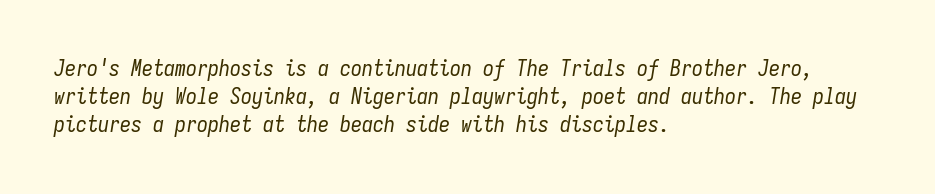
The image shows 22 px text type, italic (leaning right); set left-aligned, normal line spacing (1.28x), normal letter spacing, not underlined.
